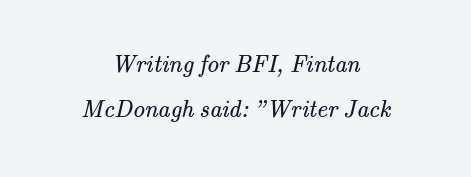
The image shows 24 px text type; set centered, line spacing 1.86x, normal letter spacing, not underlined.
